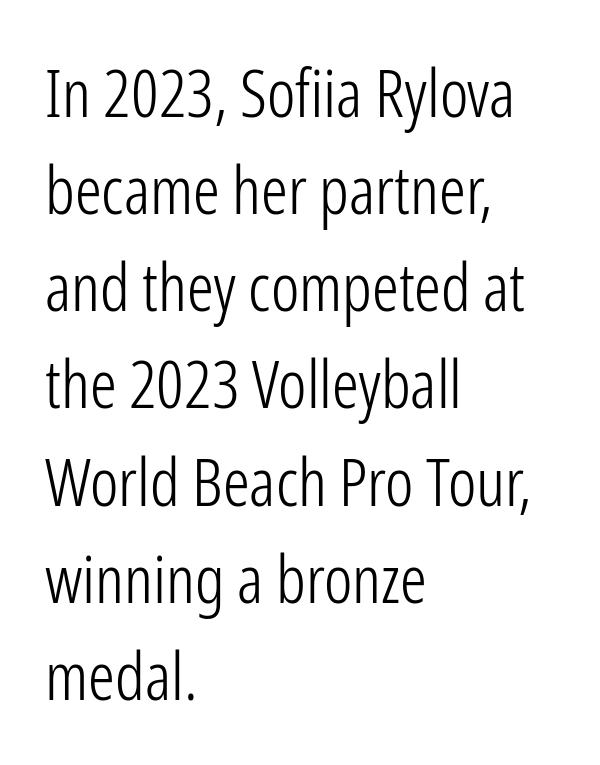
{"serif": "no", "italic": "no", "bold": "no", "weight": "light", "width": "condensed", "stroke_contrast": "low", "x_height": "medium", "monospaced": "no", "underline": "no", "align": "left", "line_spacing": "normal", "line_spacing_ratio": 1.45, "letter_spacing": "normal", "letter_spacing_em": 0.0, "glyph_px": 67}
